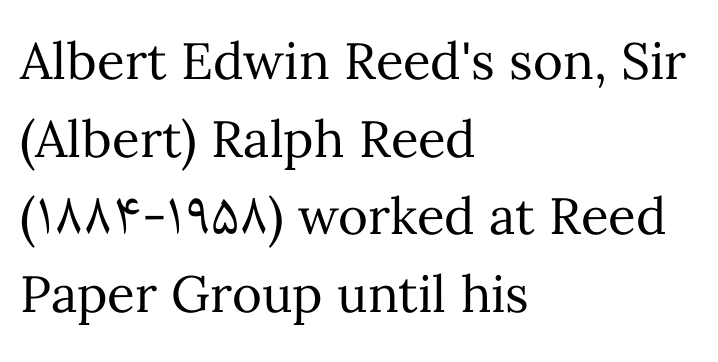
The passage shown is not bold in any degree. The rendering uses natural spacing where letterforms have individual widths. The passage shown stacks its lines at a standard gap. The zone under the glyphs is completely vacant. Does extra space separate the letters? No, they use regular spacing.
